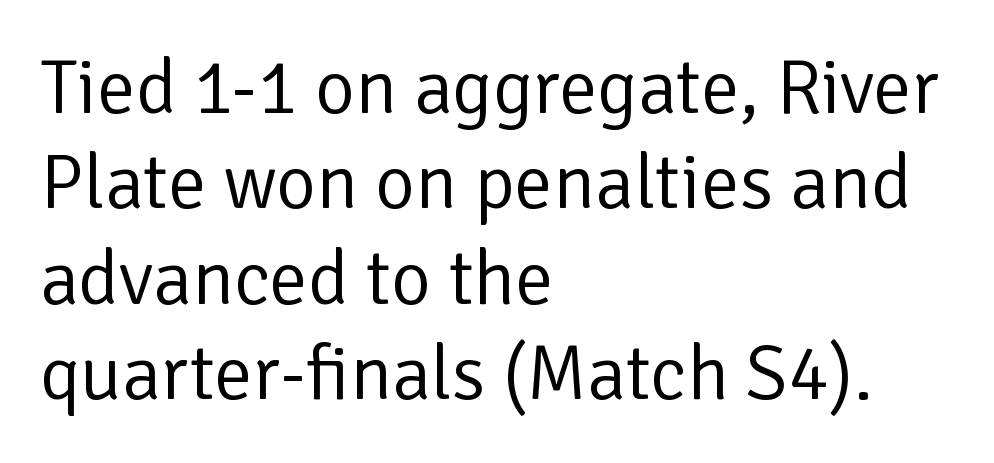
Each line starts at the same left margin while the right side varies. Nothing sits at the stroke ends, so this counts as sans-serif. Spacing between characters is what you'd get straight out of the box. The weight tops out at a normal text grade.
